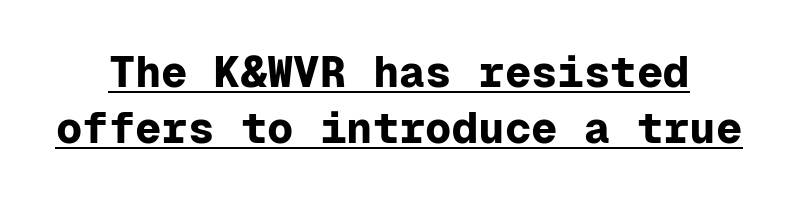
Q: Is the text bold? A: Yes.
Q: Is the text italic (slanted)? A: No, it is upright.
Q: Is the typeface a serif or a sans-serif typeface? A: Sans-serif.
Q: Is the text underlined? A: Yes.
Q: Is the spacing between letters normal or unusually wide? A: Normal.
Q: Is the spacing between lines tight, normal or loose? A: Normal.
Q: Width (condensed, normal, or wide)? A: Normal.
Q: Stroke contrast? A: Low.
Q: x-height? A: Medium.
Q: Monospaced? A: Yes.
